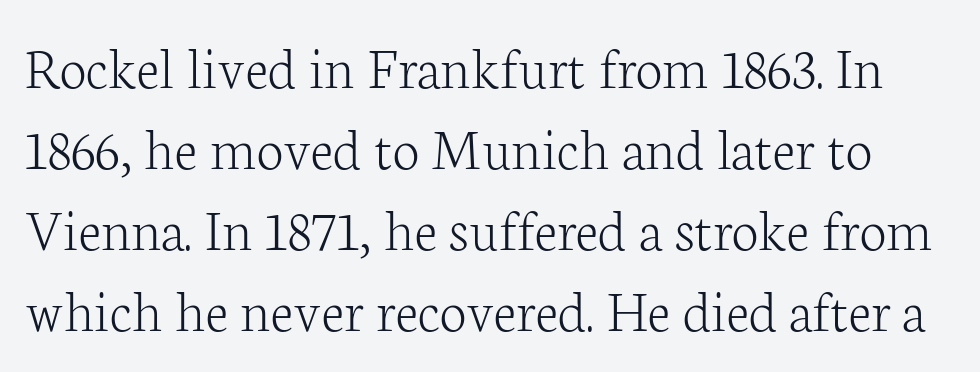
The image shows 61 px light serif type, upright; set normal line spacing (1.33x), normal letter spacing, not underlined; low stroke contrast and a medium x-height.
